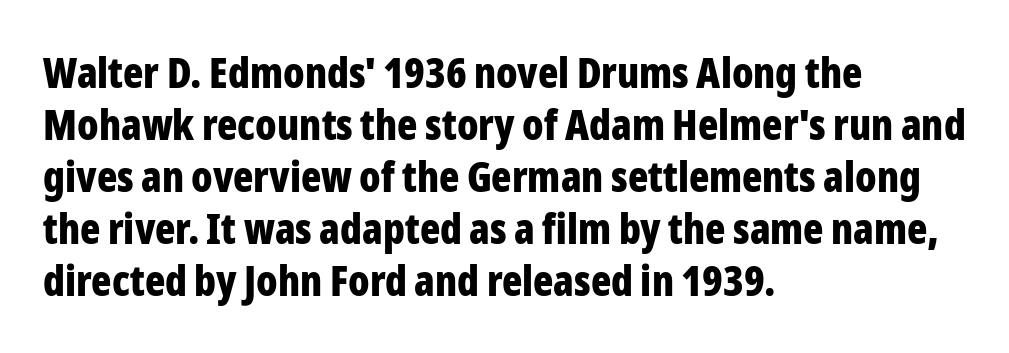
Q: Is the text bold? A: Yes.
Q: Is the text italic (slanted)? A: No, it is upright.
Q: Is the typeface a serif or a sans-serif typeface? A: Sans-serif.
Q: Is the text underlined? A: No.
Q: How is the paragraph aligned? A: Left-aligned.
Q: Is the spacing between letters normal or unusually wide? A: Normal.
Q: Width (condensed, normal, or wide)? A: Condensed.
Q: Stroke contrast? A: Low.
Q: x-height? A: Medium.
Q: Monospaced? A: No.
